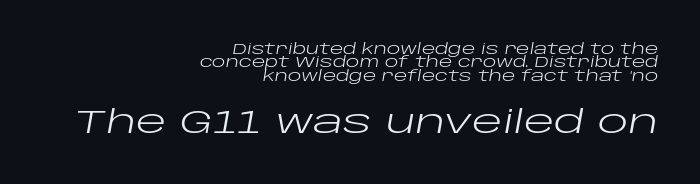
Q: Is the text bold? A: No.
Q: Is the text italic (slanted)? A: Yes, it leans right by about 10 degrees.
Q: Is the text underlined? A: No.
Q: How is the paragraph aligned? A: Right-aligned.
Q: Is the spacing between letters normal or unusually wide? A: Normal.
Q: Is the spacing between lines tight, normal or loose? A: Tight.
Q: Which block of text is set in a larger size, the first (top) or the second (bottom)? A: The second (bottom) one.
Q: Width (condensed, normal, or wide)? A: Wide.
Q: Stroke contrast? A: Low.
Q: x-height? A: Large.
Q: Monospaced? A: No.
